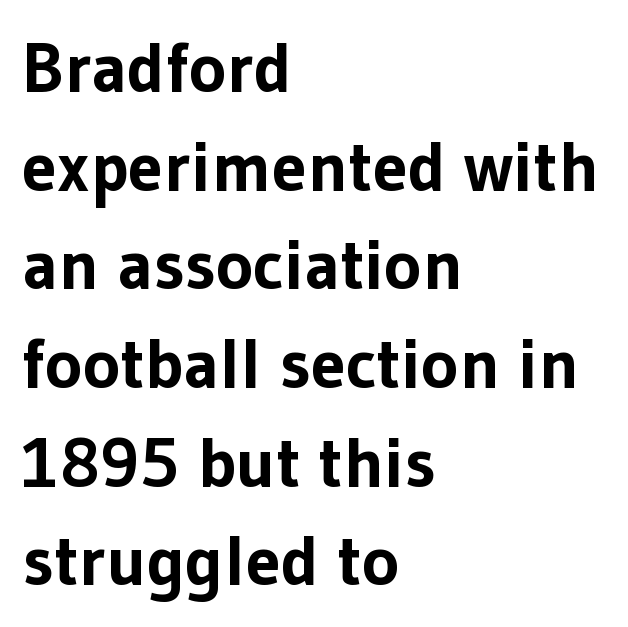
The image shows 71 px bold sans-serif type, upright; set left-aligned, normal line spacing (1.39x), normal letter spacing, not underlined; low stroke contrast and a medium x-height.
